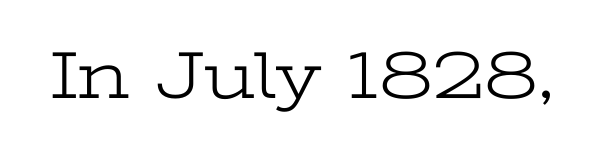
{"serif": "yes", "italic": "no", "bold": "no", "weight": "light", "width": "wide", "stroke_contrast": "low", "x_height": "medium", "monospaced": "no", "underline": "no", "letter_spacing": "normal", "letter_spacing_em": 0.0, "glyph_px": 68}
